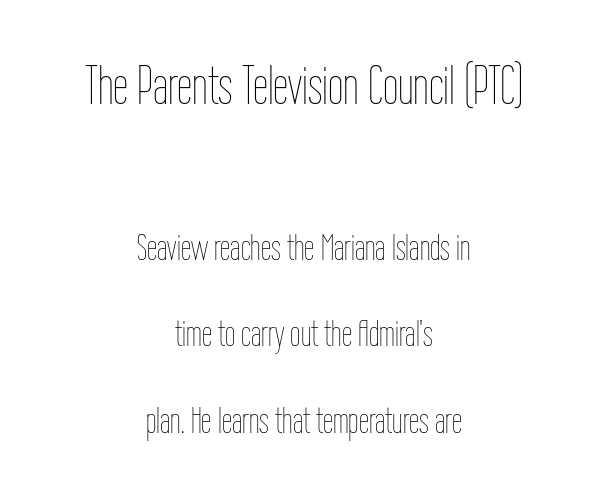
Q: Is the text bold? A: No.
Q: Is the text italic (slanted)? A: No, it is upright.
Q: Is the text underlined? A: No.
Q: How is the paragraph aligned? A: Centered.
Q: Is the spacing between letters normal or unusually wide? A: Normal.
Q: Is the spacing between lines tight, normal or loose? A: Loose.
Q: Which block of text is set in a larger size, the first (top) or the second (bottom)? A: The first (top) one.
Q: Width (condensed, normal, or wide)? A: Condensed.
Q: Stroke contrast? A: Low.
Q: x-height? A: Medium.
Q: Monospaced? A: No.
